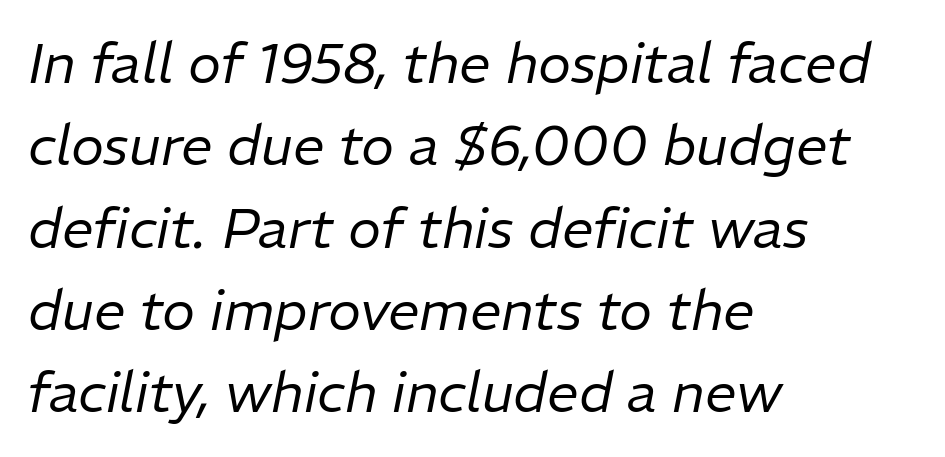
The image shows 56 px regular-weight type, italic (leaning right); set left-aligned, normal line spacing (1.47x), normal letter spacing, not underlined; low stroke contrast and a medium x-height.
